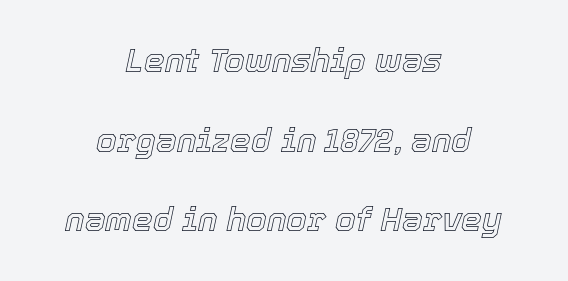
Q: Is the text italic (slanted)? A: Yes, it leans right by about 12 degrees.
Q: Is the text underlined? A: No.
Q: How is the paragraph aligned? A: Centered.
Q: Is the spacing between letters normal or unusually wide? A: Normal.
Q: Is the spacing between lines tight, normal or loose? A: Loose.
Q: Width (condensed, normal, or wide)? A: Normal.
Q: x-height? A: Medium.
Q: Monospaced? A: No.
